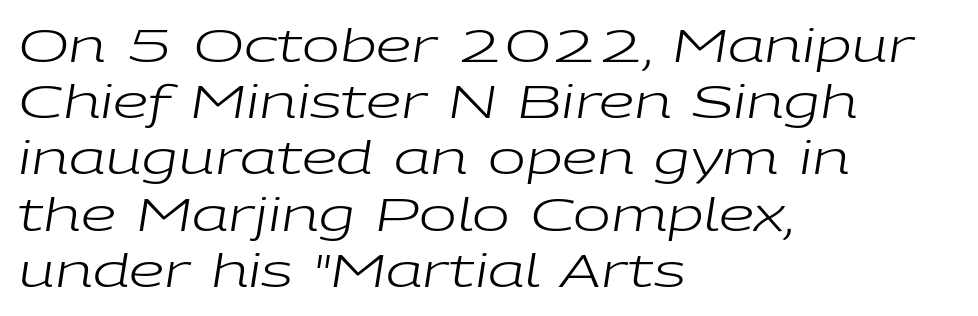
The image shows 45 px regular-weight, wide type, italic (leaning right); set left-aligned, normal line spacing (1.25x), normal letter spacing, not underlined; low stroke contrast and a medium x-height.
